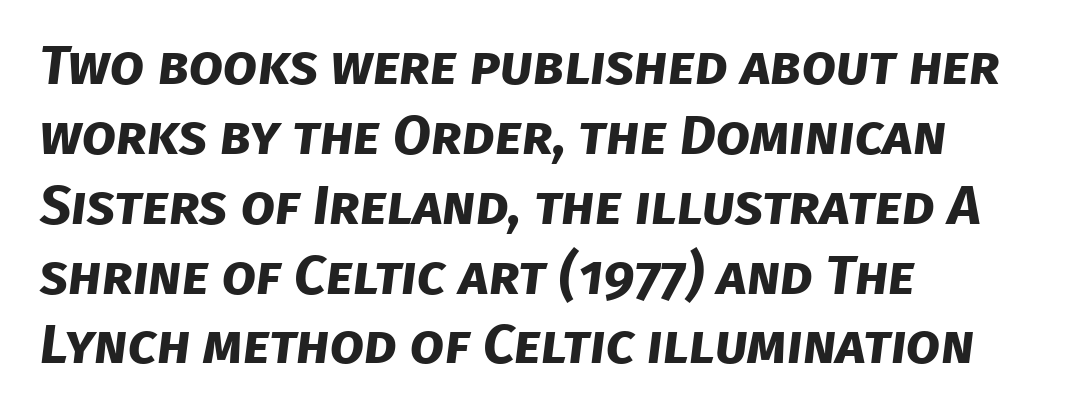
The text was rendered using a sans face with plain stroke endings. The passage shown stacks its lines at a standard gap. Compared with an ordinary text face, these strokes are far heavier — a full bold. Reading down the block, your eye returns to a fixed left position each line. Quick note: underline off.
